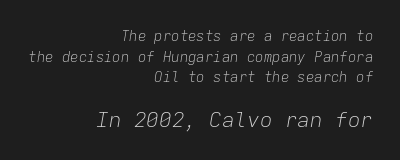
Q: Is the text bold? A: No.
Q: Is the text italic (slanted)? A: Yes, it leans right by about 9 degrees.
Q: Is the text underlined? A: No.
Q: How is the paragraph aligned? A: Right-aligned.
Q: Is the spacing between letters normal or unusually wide? A: Normal.
Q: Is the spacing between lines tight, normal or loose? A: Normal.
Q: Which block of text is set in a larger size, the first (top) or the second (bottom)? A: The second (bottom) one.
